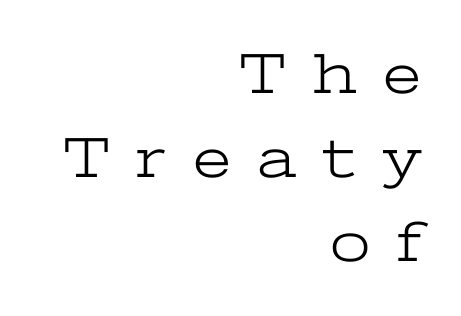
{"serif": "yes", "italic": "no", "bold": "no", "weight": "light", "width": "wide", "stroke_contrast": "low", "x_height": "medium", "monospaced": "no", "underline": "no", "align": "right", "line_spacing": "normal", "line_spacing_ratio": 1.45, "letter_spacing": "wide", "letter_spacing_em": 0.46, "glyph_px": 58}
